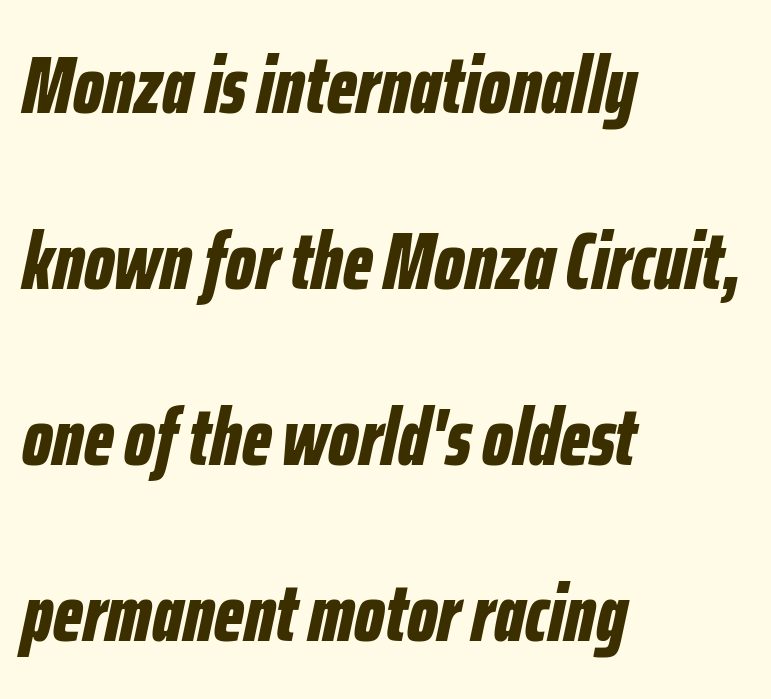
Leading: increased. The space beneath each line is pristine and unruled. The lines in this sample share a left origin and differ only in where they stop. Quick note: italic. Standard letterfit; no display-style spreading of the glyphs.
